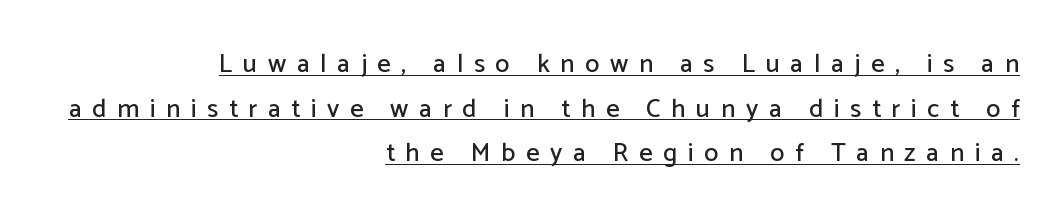
{"italic": "no", "underline": "yes", "align": "right", "line_spacing_ratio": 1.72, "letter_spacing": "wide", "letter_spacing_em": 0.41, "glyph_px": 26}
